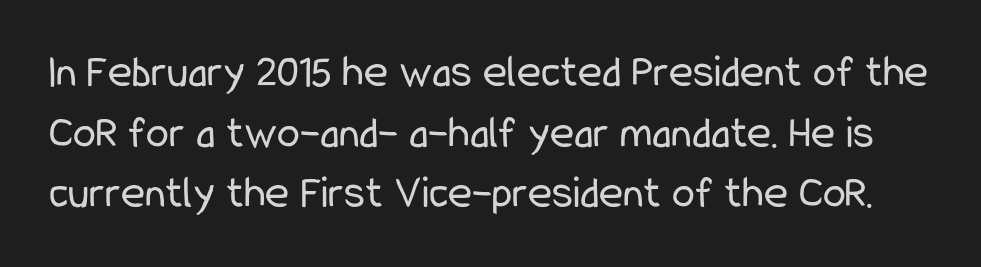
The image shows 46 px regular-weight, condensed sans-serif type, upright; set normal line spacing (1.32x), normal letter spacing, not underlined; low stroke contrast and a medium x-height.
